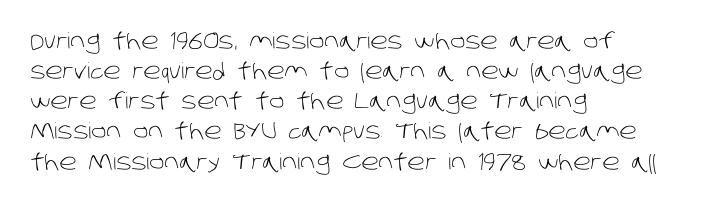
The image shows 22 px text type; set left-aligned, normal line spacing (1.37x), normal letter spacing, not underlined.
